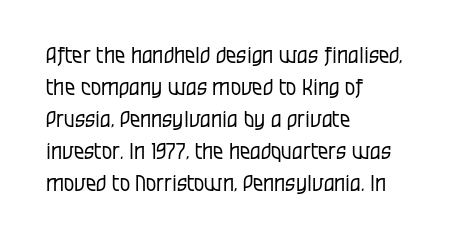
The image shows 23 px text type, upright; set left-aligned, normal line spacing (1.39x), normal letter spacing, not underlined.
